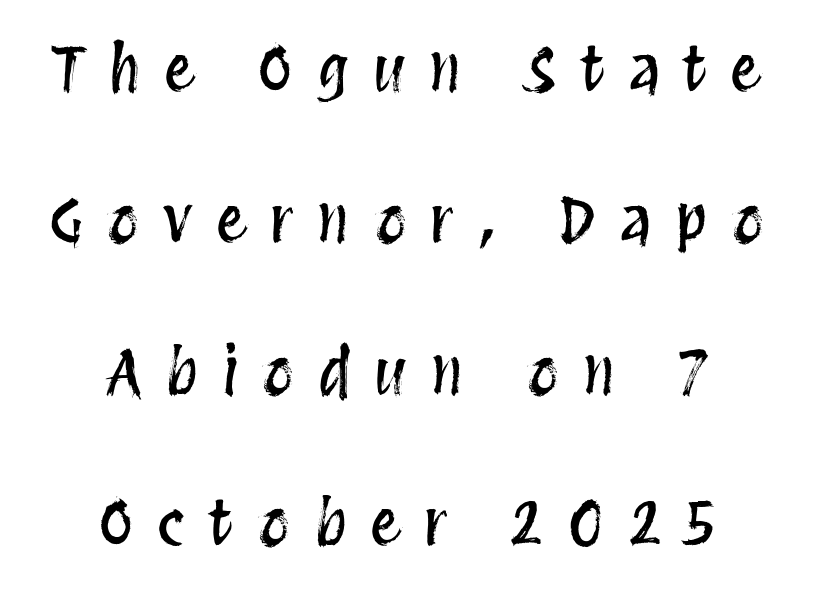
Q: Is the text italic (slanted)? A: No, it is upright.
Q: Is the text underlined? A: No.
Q: How is the paragraph aligned? A: Centered.
Q: Is the spacing between letters normal or unusually wide? A: Unusually wide.
Q: Is the spacing between lines tight, normal or loose? A: Loose.
Q: Width (condensed, normal, or wide)? A: Condensed.
Q: Stroke contrast? A: Medium.
Q: x-height? A: Large.
Q: Monospaced? A: No.
